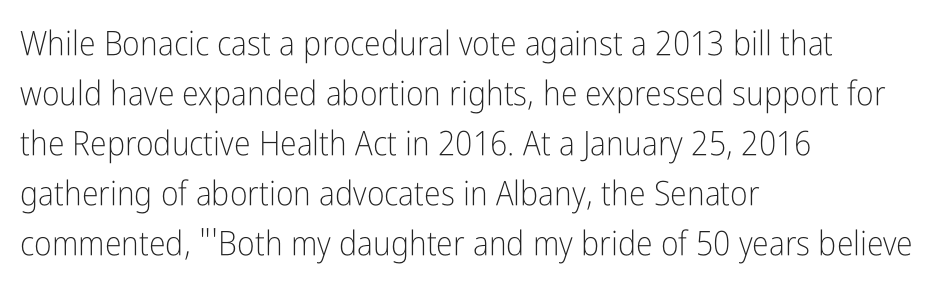
Q: Is the text bold? A: No.
Q: Is the text italic (slanted)? A: No, it is upright.
Q: Is the typeface a serif or a sans-serif typeface? A: Sans-serif.
Q: Is the text underlined? A: No.
Q: How is the paragraph aligned? A: Left-aligned.
Q: Is the spacing between letters normal or unusually wide? A: Normal.
Q: Is the spacing between lines tight, normal or loose? A: Normal.
Q: Width (condensed, normal, or wide)? A: Condensed.
Q: Stroke contrast? A: Low.
Q: x-height? A: Medium.
Q: Monospaced? A: No.
